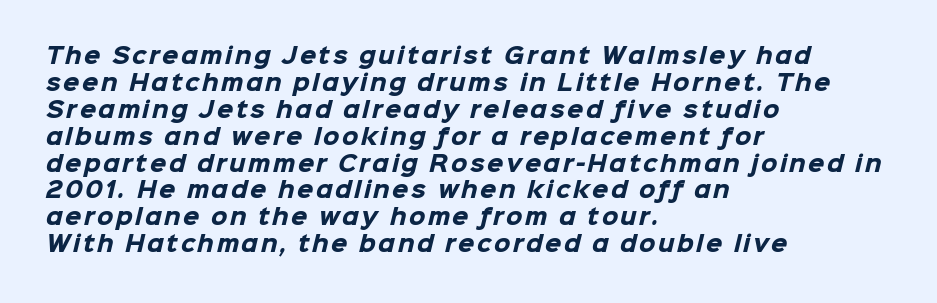
Q: Is the text bold? A: Yes.
Q: Is the text underlined? A: No.
Q: How is the paragraph aligned? A: Left-aligned.
Q: Is the spacing between lines tight, normal or loose? A: Normal.
